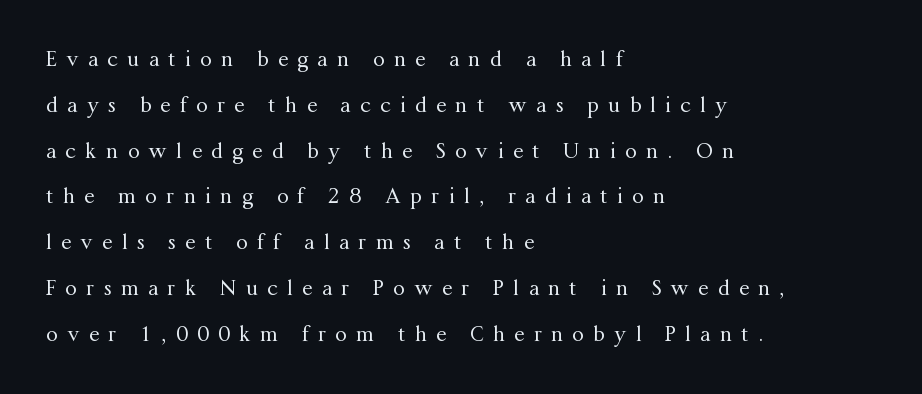
The image shows 21 px text type, upright; set left-aligned, loose line spacing (2.18x), unusually wide letter spacing (+0.44 em), not underlined.
